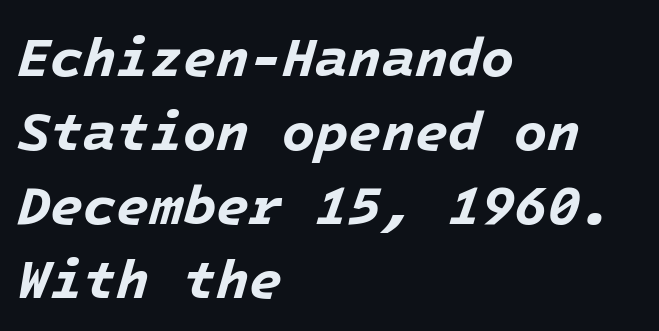
In terms of leading, this rendering sits right in the middle. Observe the ordinary spacing: letters are neighbours, not strangers. The face used here has a pronounced slope to its letters. The sample has been set heavy, in full bold.
